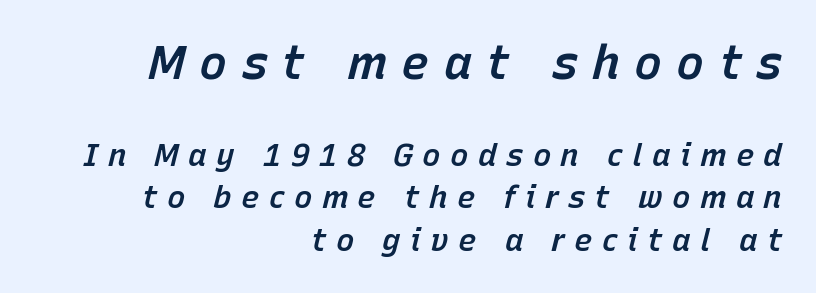
{"italic": "yes", "lean": "right", "slant_degrees": 15, "bold": "semi", "weight": "semibold", "width": "normal", "stroke_contrast": "low", "x_height": "medium", "monospaced": "no", "underline": "no", "align": "right", "line_spacing": "normal", "line_spacing_ratio": 1.37, "letter_spacing": "wide", "letter_spacing_em": 0.3, "larger_block": "first", "size_ratio": 1.52, "glyph_px": 47}
